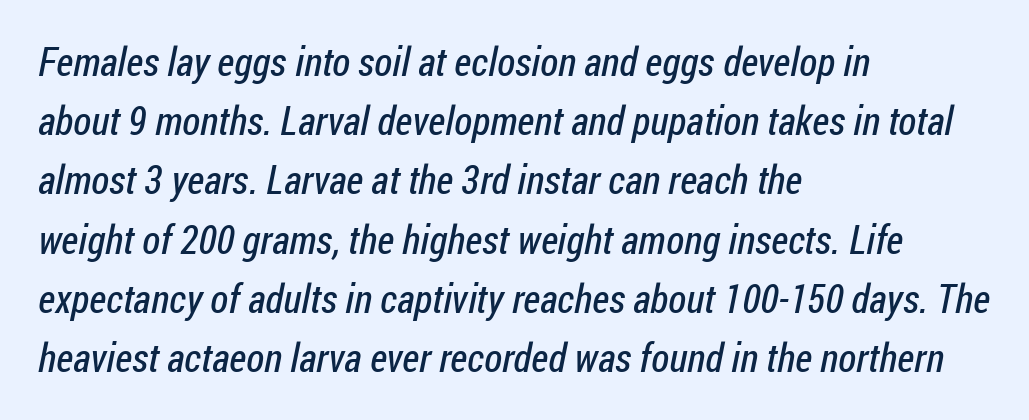
{"serif": "no", "bold": "no", "weight": "regular", "width": "condensed", "stroke_contrast": "low", "x_height": "medium", "monospaced": "no", "underline": "no", "align": "left", "line_spacing": "normal", "line_spacing_ratio": 1.48, "letter_spacing": "normal", "letter_spacing_em": 0.0, "glyph_px": 40}
